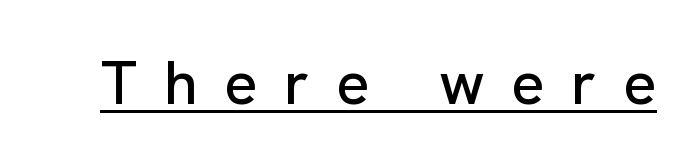
{"serif": "no", "italic": "no", "width": "normal", "stroke_contrast": "low", "x_height": "medium", "monospaced": "no", "underline": "yes", "letter_spacing": "wide", "letter_spacing_em": 0.44, "glyph_px": 61}
